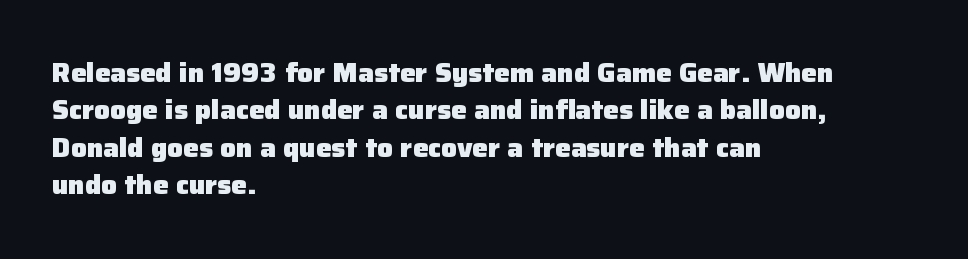
Q: Is the text bold? A: Yes.
Q: Is the text italic (slanted)? A: No, it is upright.
Q: Is the text underlined? A: No.
Q: How is the paragraph aligned? A: Left-aligned.
Q: Is the spacing between letters normal or unusually wide? A: Normal.
Q: Is the spacing between lines tight, normal or loose? A: Normal.
